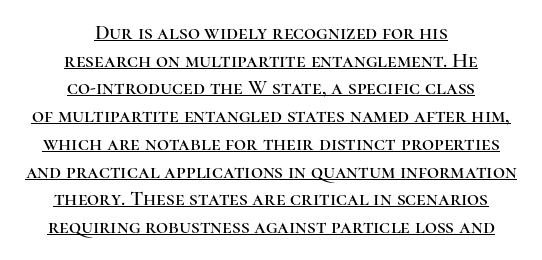
The image shows 21 px text type, upright; set centered, normal line spacing (1.32x), normal letter spacing, underlined.
